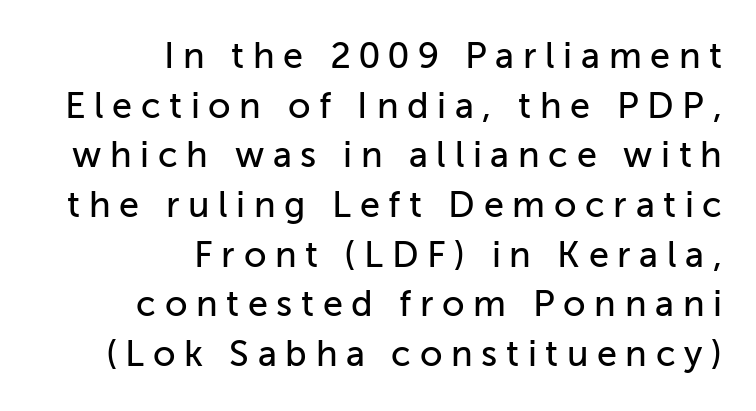
The image shows 36 px sans-serif type, upright; set right-aligned, normal line spacing (1.38x), unusually wide letter spacing (+0.24 em), not underlined; low stroke contrast and a medium x-height.
